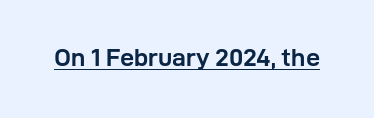
Q: Is the text bold? A: Yes.
Q: Is the text italic (slanted)? A: No, it is upright.
Q: Is the text underlined? A: Yes.
Q: Is the spacing between letters normal or unusually wide? A: Normal.
